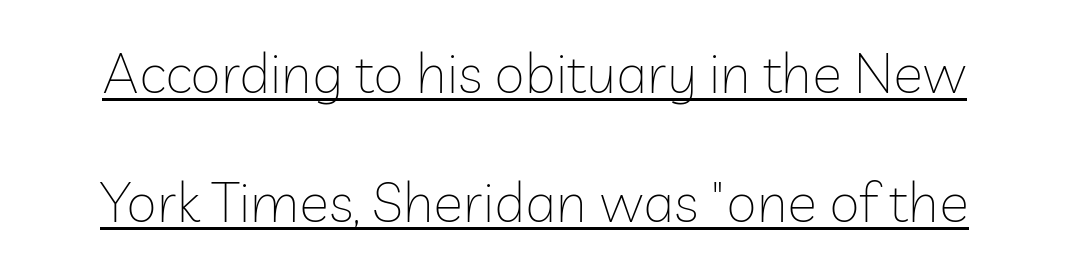
The letters sit at their default tracking, neither squeezed nor spread. Compared with typical paragraphs, the rows here are farther apart. The passage shown is typed in a proportional face where columns would drift. Posture: vertical. In terms of letterform style, serifs are entirely absent. The sample's only ornament is a line tracing under the words.
